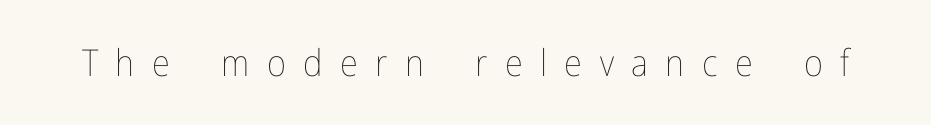
The image shows 37 px thin, condensed type, upright; set unusually wide letter spacing (+0.47 em), not underlined; low stroke contrast and a medium x-height.
